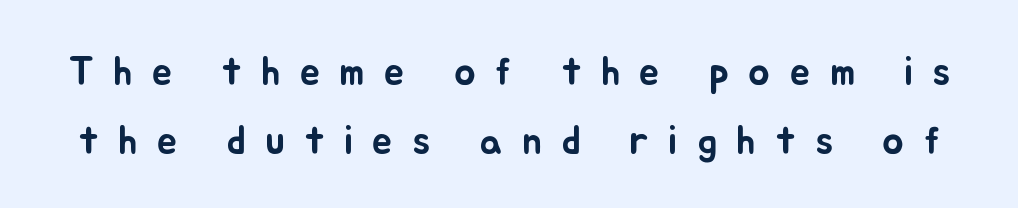
{"italic": "no", "width": "normal", "stroke_contrast": "low", "x_height": "small", "monospaced": "no", "underline": "no", "line_spacing_ratio": 1.73, "letter_spacing": "wide", "letter_spacing_em": 0.49, "glyph_px": 40}
